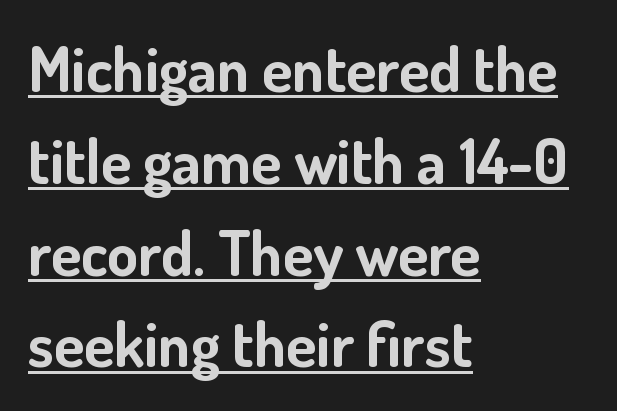
Q: Is the text bold? A: Yes.
Q: Is the text italic (slanted)? A: No, it is upright.
Q: Is the typeface a serif or a sans-serif typeface? A: Sans-serif.
Q: Is the text underlined? A: Yes.
Q: How is the paragraph aligned? A: Left-aligned.
Q: Is the spacing between letters normal or unusually wide? A: Normal.
Q: Is the spacing between lines tight, normal or loose? A: Normal.
Q: Width (condensed, normal, or wide)? A: Normal.
Q: Stroke contrast? A: Low.
Q: x-height? A: Small.
Q: Monospaced? A: No.
